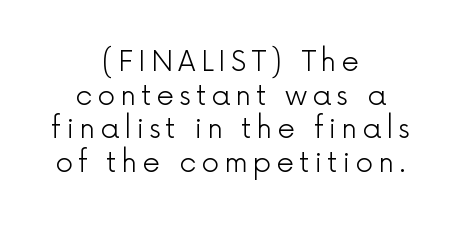
Each row of text sits above clean, open space. Is this a sans? Yes — the strokes have no serifs. Upright lettering throughout. Think standard paragraph weight, or any step lighter than that. Typeset on center — no edge is straight. The face used here is proportionally spaced, like ordinary book or web type.
